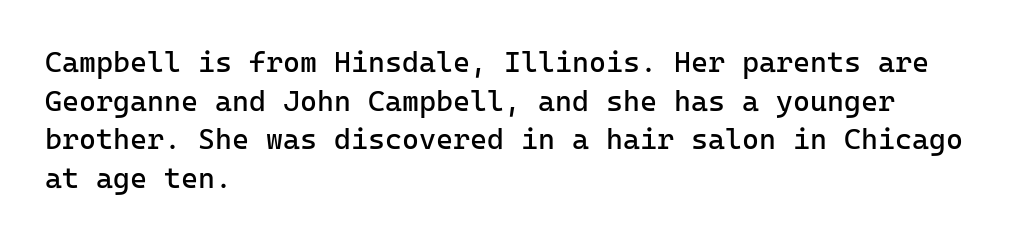
The image shows 29 px regular-weight sans-serif type, upright, monospaced; set left-aligned, normal line spacing (1.33x), normal letter spacing, not underlined; low stroke contrast and a medium x-height.
